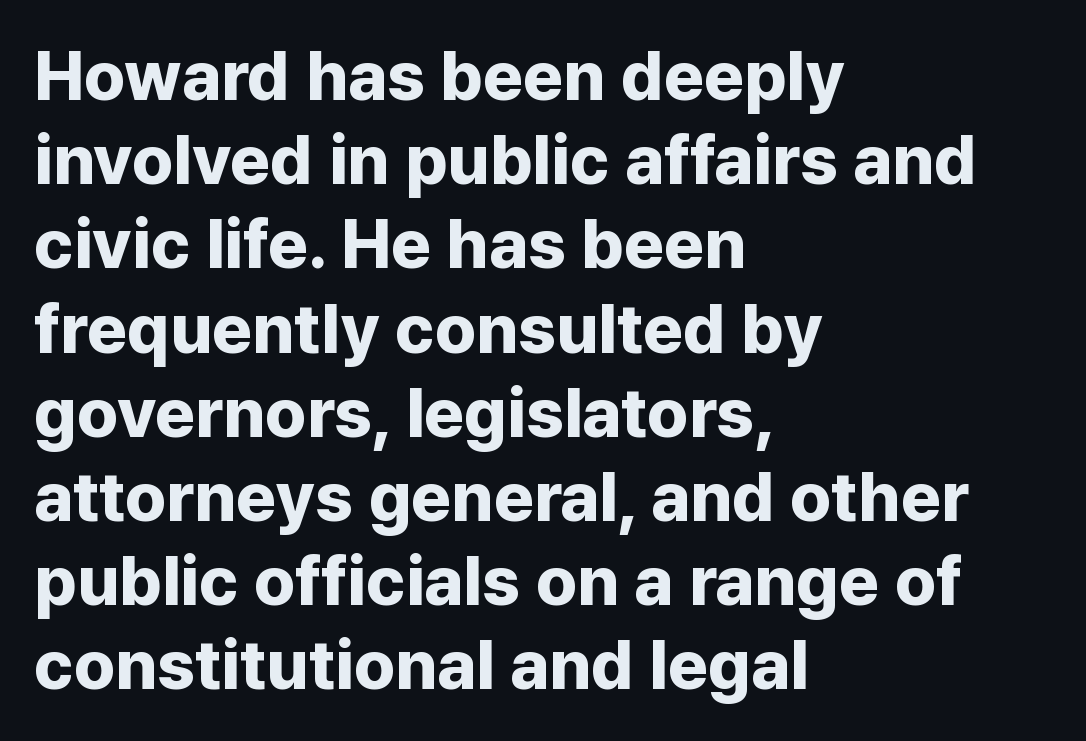
{"serif": "no", "italic": "no", "bold": "yes", "weight": "bold", "width": "normal", "stroke_contrast": "low", "x_height": "medium", "monospaced": "no", "underline": "no", "align": "left", "line_spacing_ratio": 1.22, "letter_spacing": "normal", "letter_spacing_em": 0.0, "glyph_px": 69}
